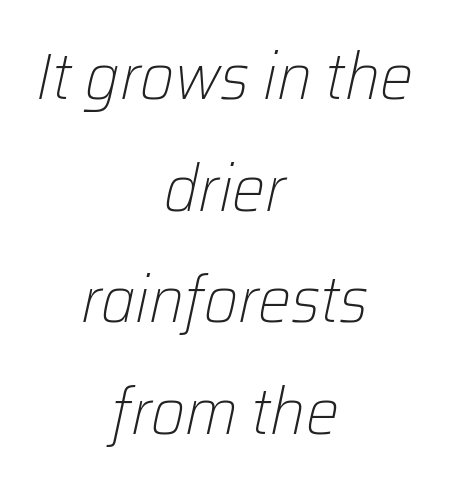
Italic: yes, the glyphs are oblique. A normal amount of white space separates one row of letters from the next. Only glyphs here, with clear space below each row. These glyphs show unthickened strokes, regular width or finer. Horizontal alignment here is central, giving a formal, balanced look.
